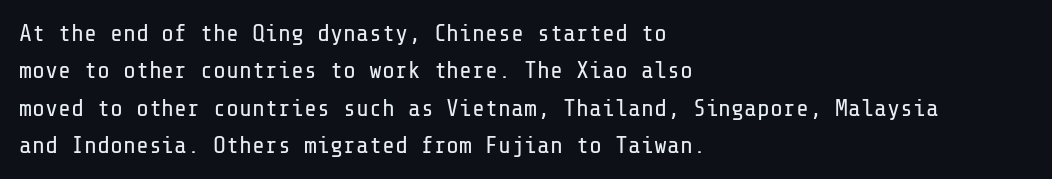
{"italic": "no", "bold": "no", "underline": "no", "align": "left", "line_spacing": "normal", "line_spacing_ratio": 1.56, "letter_spacing": "normal", "letter_spacing_em": 0.0, "glyph_px": 24}
